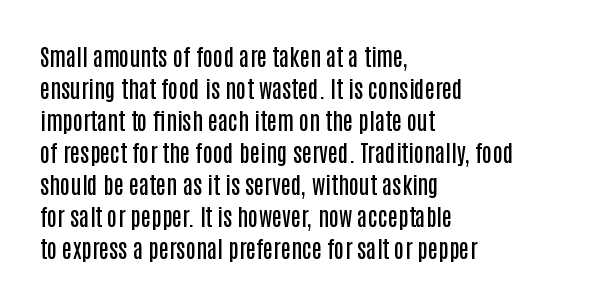
{"italic": "no", "bold": "semi", "underline": "no", "align": "left", "line_spacing": "normal", "line_spacing_ratio": 1.39, "letter_spacing": "normal", "letter_spacing_em": 0.0, "glyph_px": 23}
